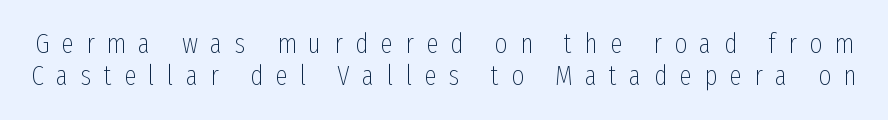
The specimen reads as upright at a glance. The passage shown is typed in a proportional face where columns would drift. These lines have a slow, spaced-out rhythm from letter to letter. Bare-footed words on every line. Does the leading feel generous? Not at all — it's pinched.
